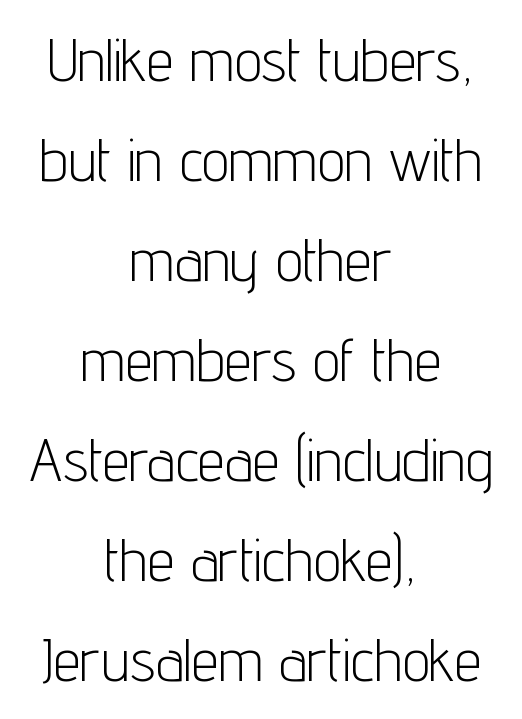
{"serif": "no", "italic": "no", "bold": "no", "weight": "light", "width": "condensed", "stroke_contrast": "low", "x_height": "medium", "monospaced": "no", "underline": "no", "align": "center", "line_spacing": "normal", "line_spacing_ratio": 1.64, "letter_spacing": "normal", "letter_spacing_em": 0.0, "glyph_px": 61}
